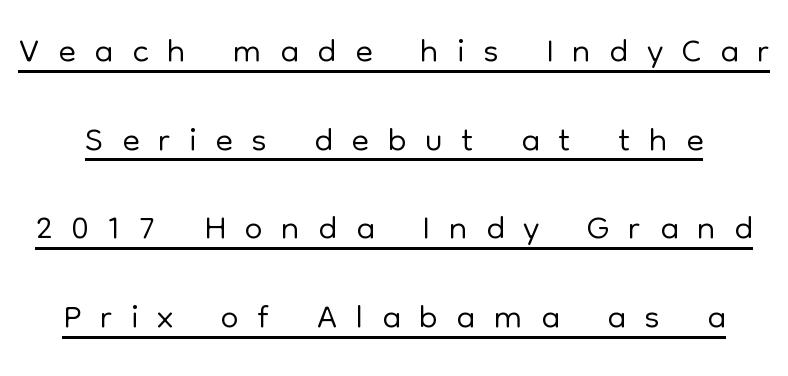
Q: Is the text bold? A: No.
Q: Is the text italic (slanted)? A: No, it is upright.
Q: Is the typeface a serif or a sans-serif typeface? A: Sans-serif.
Q: Is the text underlined? A: Yes.
Q: Is the spacing between letters normal or unusually wide? A: Unusually wide.
Q: Width (condensed, normal, or wide)? A: Normal.
Q: Stroke contrast? A: Low.
Q: x-height? A: Medium.
Q: Monospaced? A: No.
